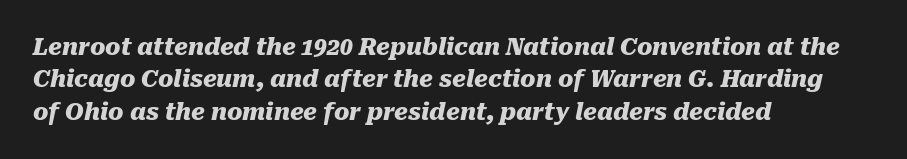
{"italic": "yes", "lean": "right", "slant_degrees": 10, "bold": "yes", "underline": "no", "align": "left", "line_spacing": "normal", "line_spacing_ratio": 1.41, "letter_spacing": "normal", "letter_spacing_em": 0.0, "glyph_px": 23}
